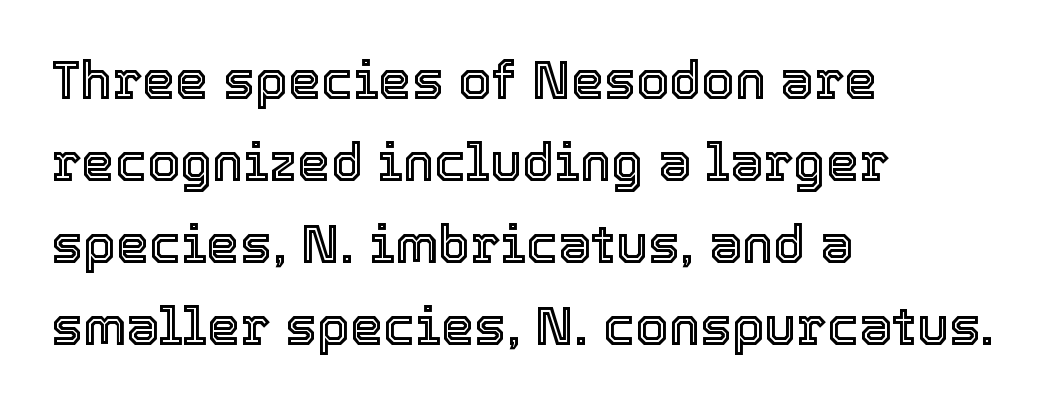
Quick note: not italic, upright. Casual observation: everything's shoved over to the left. Vertical spacing — default. Honestly, there is no underline to notice here at all.
